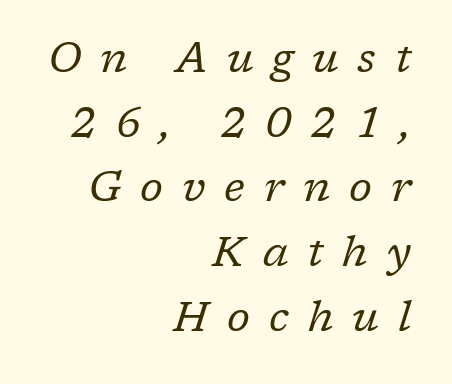
The image shows 42 px regular-weight serif type, italic (leaning right); set right-aligned, normal line spacing (1.54x), unusually wide letter spacing (+0.45 em), not underlined; low stroke contrast and a medium x-height.
